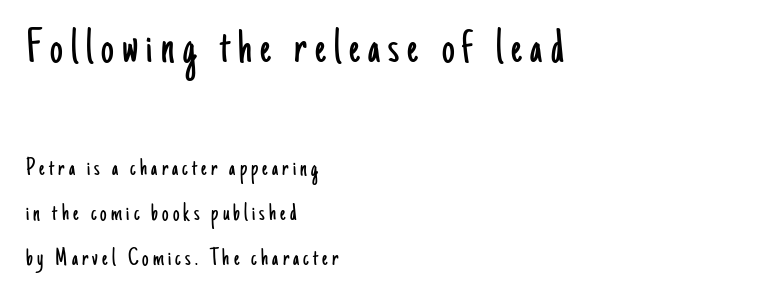
The image shows 51 px light, condensed sans-serif type, upright; set left-aligned, line spacing 1.74x, not underlined; the first (top) block is 1.96x larger; low stroke contrast and a small x-height.
